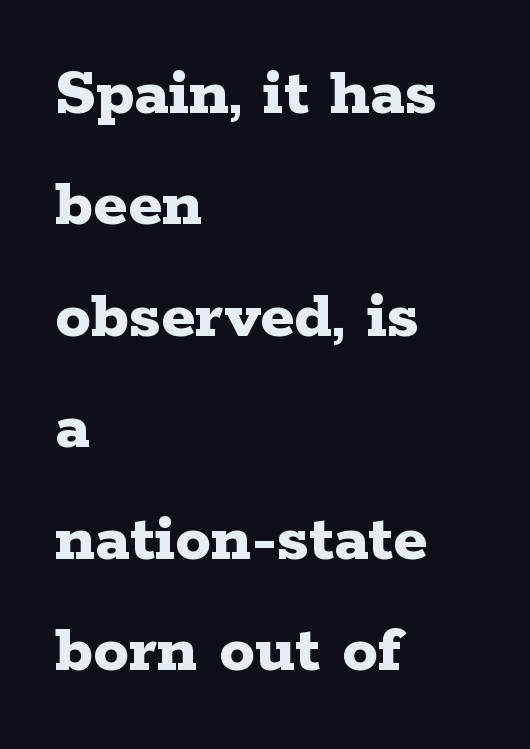
Classification — serif. Leftover space on each line is placed entirely after the last word. The space directly below the letters is spotless. Character widths vary here, with narrow letters taking less room than wide ones. Whoever set this chose a conventional vertical rhythm. Look at the stroke-to-counter ratio: heavy, a bold.
